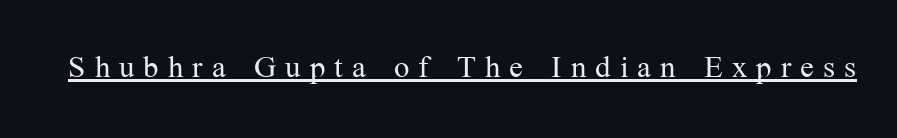
The image shows 41 px light serif type, upright; set unusually wide letter spacing (+0.22 em), underlined; medium stroke contrast and a medium x-height.
